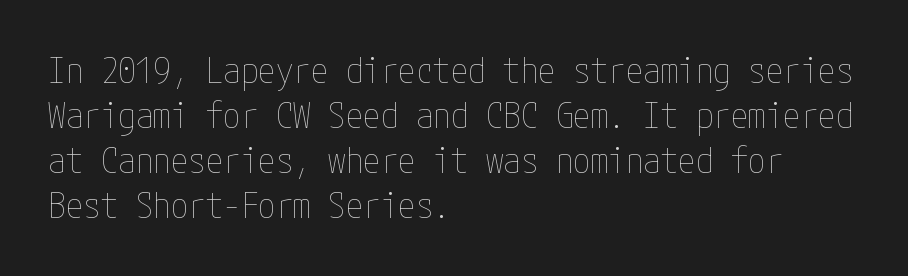
The image shows 35 px thin, condensed type, upright; set left-aligned, normal line spacing (1.29x), normal letter spacing, not underlined; low stroke contrast and a medium x-height.
